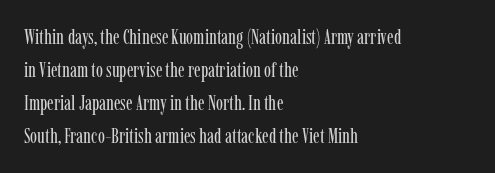
The image shows 21 px text type, upright; set left-aligned, normal line spacing (1.57x), normal letter spacing, not underlined.
